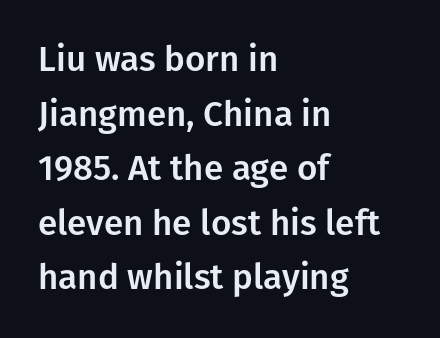
Q: Is the text italic (slanted)? A: No, it is upright.
Q: Is the typeface a serif or a sans-serif typeface? A: Sans-serif.
Q: Is the text underlined? A: No.
Q: How is the paragraph aligned? A: Left-aligned.
Q: Is the spacing between letters normal or unusually wide? A: Normal.
Q: Is the spacing between lines tight, normal or loose? A: Normal.
Q: Width (condensed, normal, or wide)? A: Normal.
Q: Stroke contrast? A: Low.
Q: x-height? A: Medium.
Q: Monospaced? A: No.
